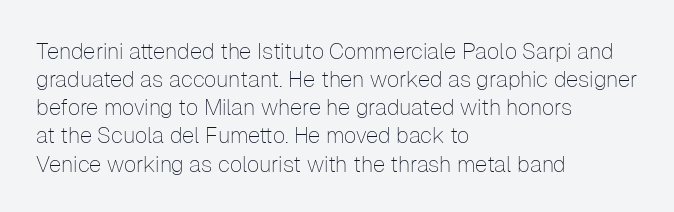
The image shows 22 px text type, upright; set left-aligned, normal line spacing (1.28x), normal letter spacing, not underlined.
